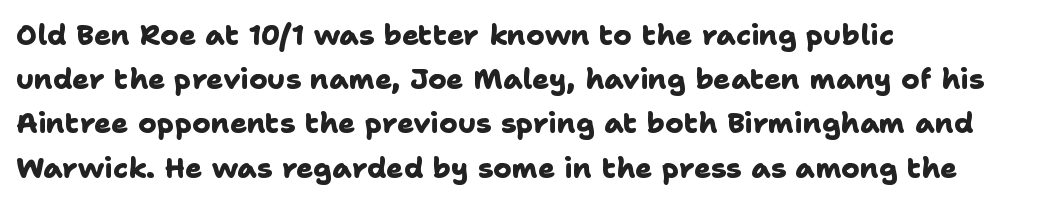
The image shows 28 px heavy sans-serif type; set left-aligned, normal line spacing (1.58x), normal letter spacing, not underlined; low stroke contrast and a medium x-height.
